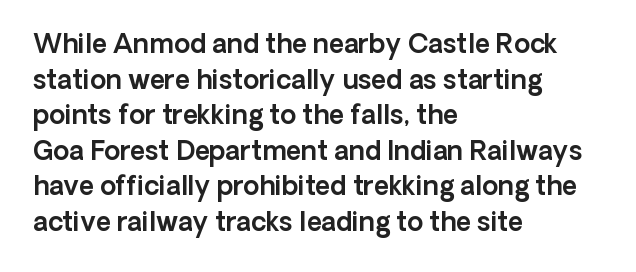
Q: Is the text italic (slanted)? A: No, it is upright.
Q: Is the text underlined? A: No.
Q: How is the paragraph aligned? A: Left-aligned.
Q: Is the spacing between letters normal or unusually wide? A: Normal.
Q: Is the spacing between lines tight, normal or loose? A: Normal.
